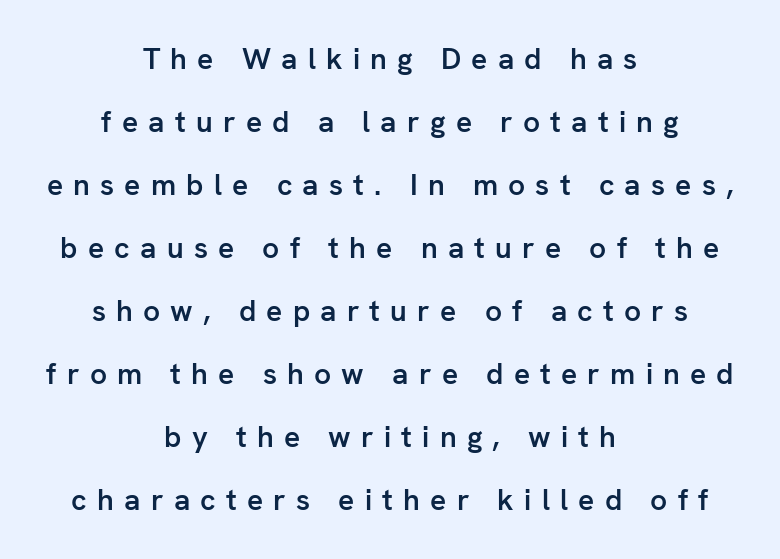
{"serif": "no", "italic": "no", "bold": "semi", "weight": "semibold", "width": "normal", "stroke_contrast": "low", "x_height": "medium", "monospaced": "no", "underline": "no", "align": "center", "line_spacing": "loose", "line_spacing_ratio": 2.1, "letter_spacing": "wide", "letter_spacing_em": 0.34, "glyph_px": 30}
